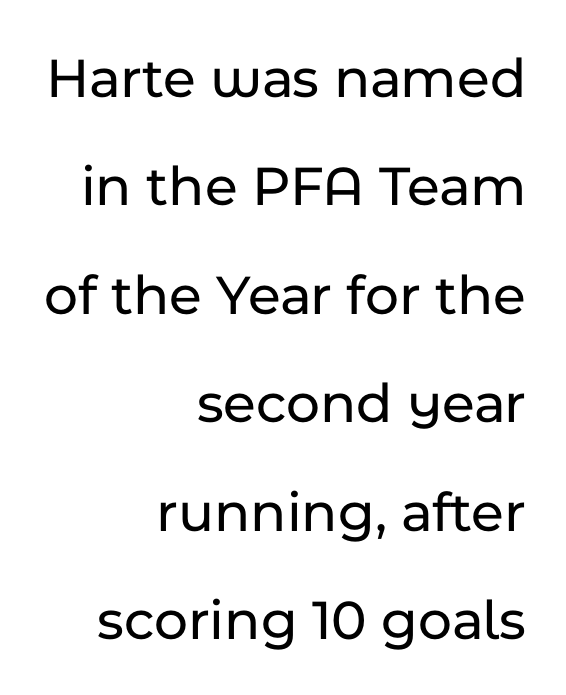
The text block is weighted toward the right margin, trailing off unevenly leftward. Underlining? Definitely not there. Nope, not italic — everything's standing straight. Proportional: the letters do not fall into vertical columns. Observe the ordinary spacing: letters are neighbours, not strangers.
